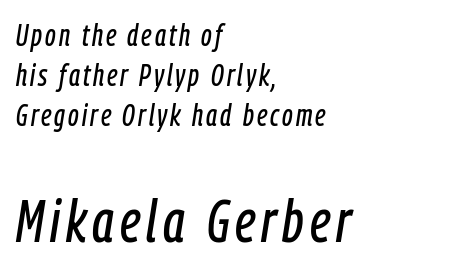
Q: Is the text italic (slanted)? A: Yes, it leans right by about 9 degrees.
Q: Is the text underlined? A: No.
Q: How is the paragraph aligned? A: Left-aligned.
Q: Is the spacing between lines tight, normal or loose? A: Normal.
Q: Which block of text is set in a larger size, the first (top) or the second (bottom)? A: The second (bottom) one.
Q: Width (condensed, normal, or wide)? A: Condensed.
Q: Stroke contrast? A: Low.
Q: x-height? A: Medium.
Q: Monospaced? A: No.
